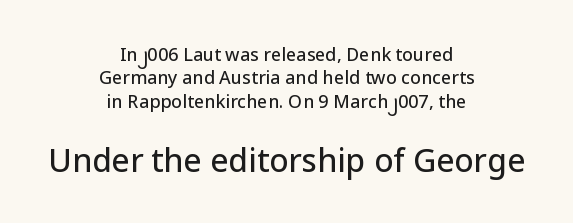
Q: Is the text italic (slanted)? A: No, it is upright.
Q: Is the typeface a serif or a sans-serif typeface? A: Sans-serif.
Q: Is the text underlined? A: No.
Q: How is the paragraph aligned? A: Centered.
Q: Is the spacing between letters normal or unusually wide? A: Normal.
Q: Is the spacing between lines tight, normal or loose? A: Normal.
Q: Which block of text is set in a larger size, the first (top) or the second (bottom)? A: The second (bottom) one.
Q: Width (condensed, normal, or wide)? A: Normal.
Q: Stroke contrast? A: Low.
Q: x-height? A: Medium.
Q: Monospaced? A: No.
